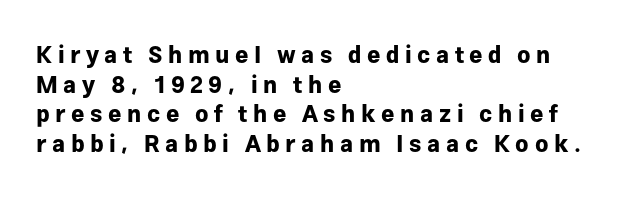
The image shows 23 px bold type, upright; set left-aligned, normal line spacing (1.29x), unusually wide letter spacing (+0.24 em), not underlined.
